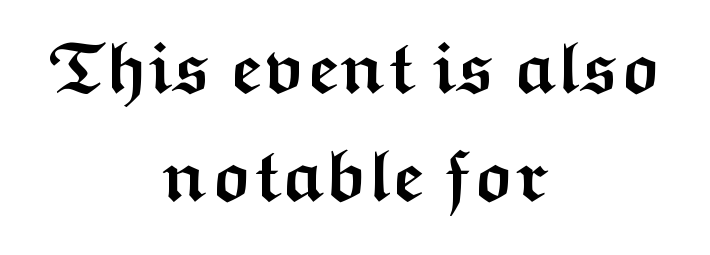
The image shows 72 px semibold, wide sans-serif type, upright; set centered, normal line spacing (1.5x), normal letter spacing, not underlined; medium stroke contrast and a medium x-height.
